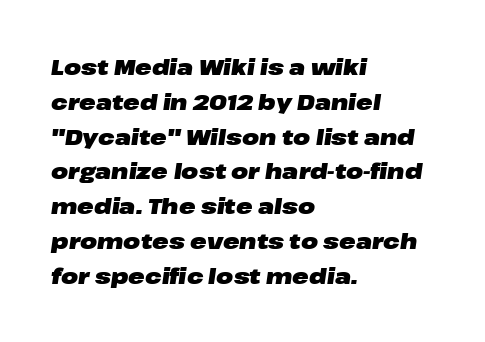
The image shows 22 px bold type, italic (leaning right); set left-aligned, normal line spacing (1.58x), normal letter spacing, not underlined.
